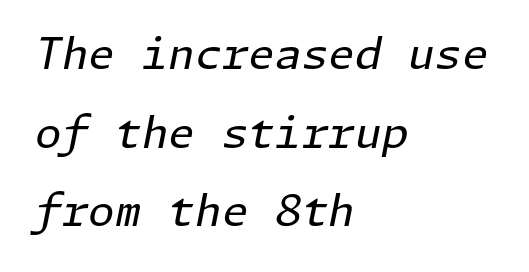
{"italic": "yes", "lean": "right", "slant_degrees": 11, "bold": "no", "weight": "regular", "width": "normal", "stroke_contrast": "low", "x_height": "medium", "underline": "no", "align": "left", "line_spacing_ratio": 1.83, "letter_spacing": "normal", "letter_spacing_em": 0.0, "glyph_px": 43}
